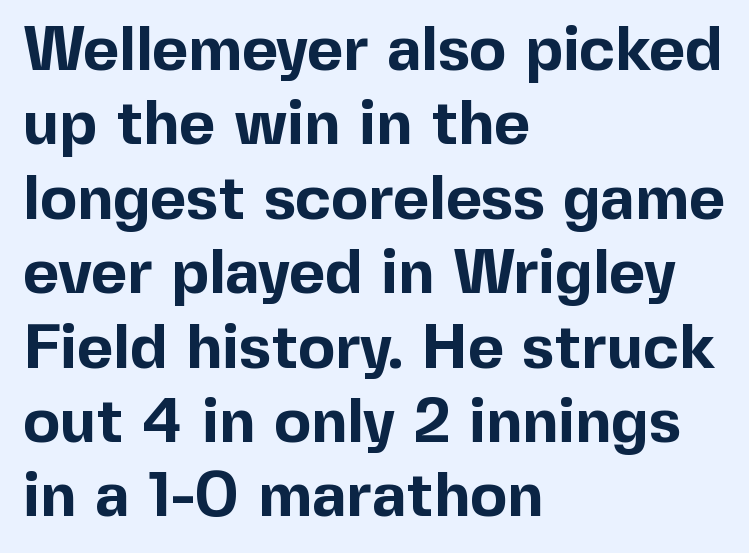
Is this a fixed-width face? No — the glyphs have proportional, varying widths. Every character sits straight up, as roman type does. I'd call this a sans setting — the letters go barefoot. The paragraph shown leans on its left margin. The glyphs are unaccompanied by any horizontal stroke below them.
